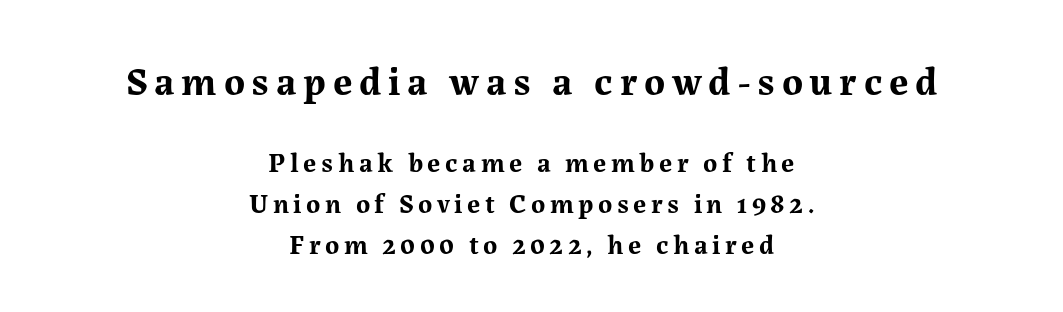
Q: Is the text bold? A: Yes.
Q: Is the text italic (slanted)? A: No, it is upright.
Q: Is the typeface a serif or a sans-serif typeface? A: Serif.
Q: Is the text underlined? A: No.
Q: How is the paragraph aligned? A: Centered.
Q: Is the spacing between lines tight, normal or loose? A: Normal.
Q: Which block of text is set in a larger size, the first (top) or the second (bottom)? A: The first (top) one.
Q: Width (condensed, normal, or wide)? A: Normal.
Q: Stroke contrast? A: Medium.
Q: x-height? A: Medium.
Q: Monospaced? A: No.
